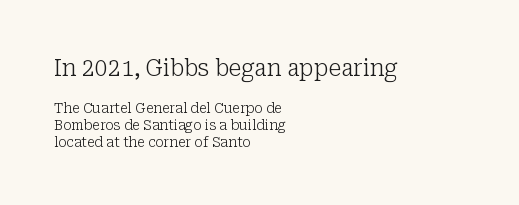
In terms of posture, this sample is upright. Does the bottom block carry the larger type? No, the top block does. Beneath every word, the page is bare. One-word summary of the alignment: left. Default kerning and tracking; the words read as compact shapes. The passage shown is not bold in any degree.
